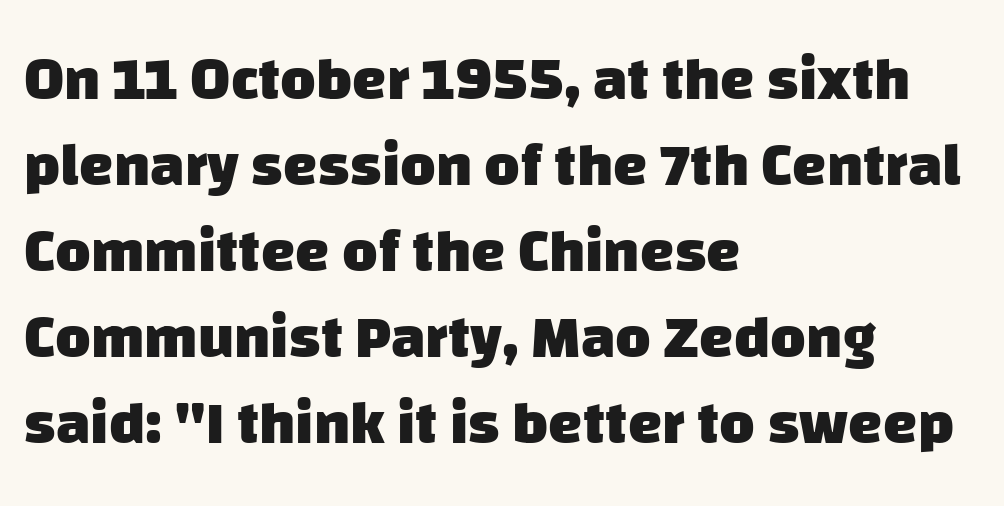
The image shows 61 px heavy sans-serif type; set left-aligned, normal line spacing (1.41x), normal letter spacing, not underlined; low stroke contrast and a large x-height.
